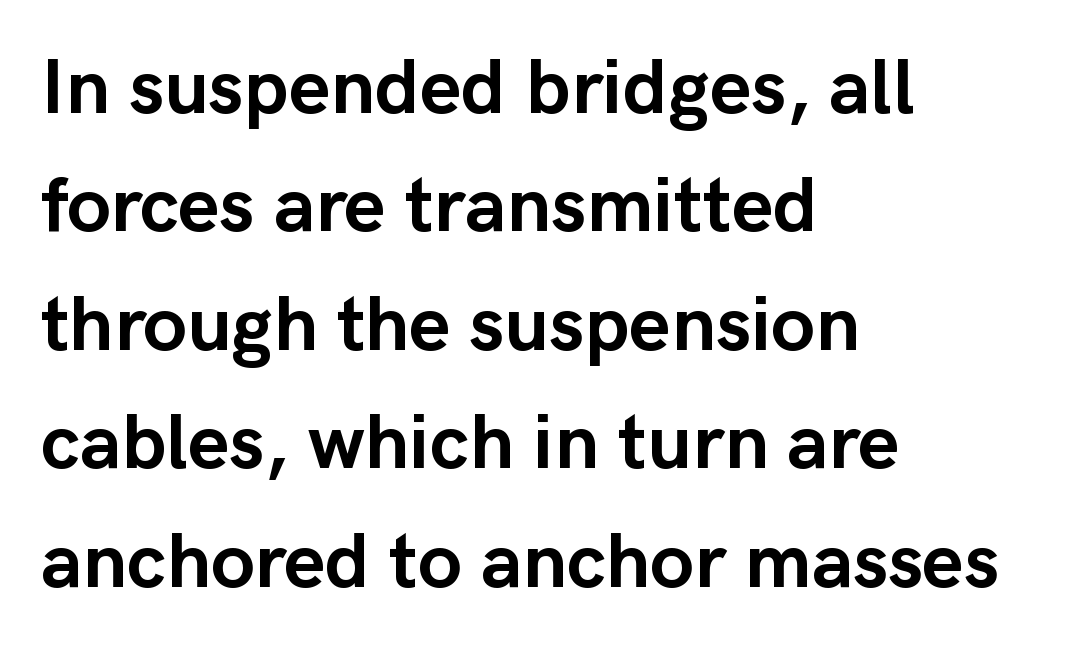
Pretty heavy lettering here — definitely bold. The text was rendered using a sans face with plain stroke endings. The leading is moderate, giving the passage an even texture. The words here are not underlined. Alignment: flush left.
